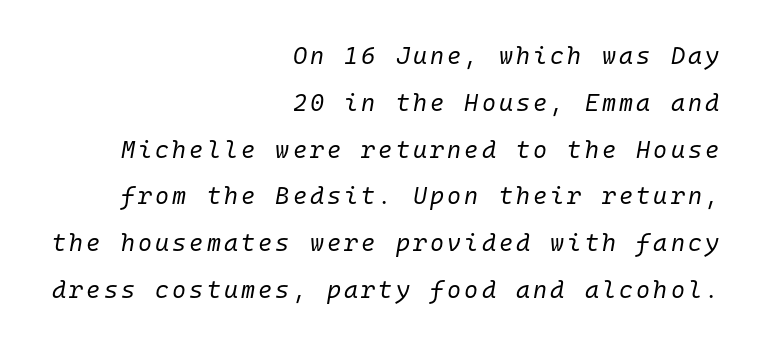
The passage is arranged like a letterhead date or caption credit — flush right. The passage shown stacks its lines with a broad gap. Tall strokes in this sample are angled rather than plumb. The gap between lines stays unmarked.
